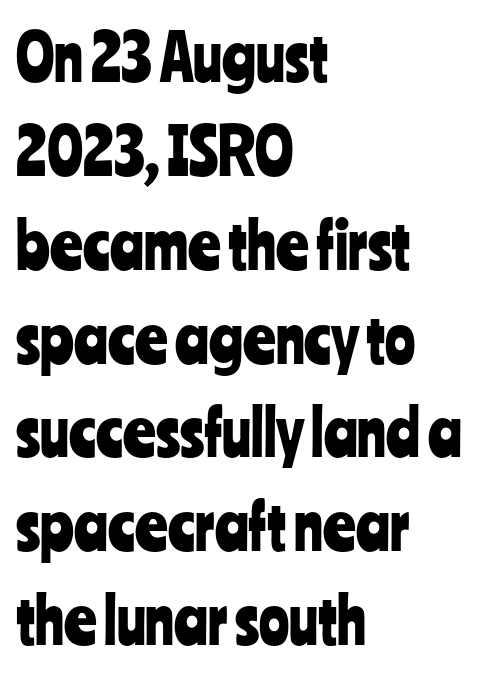
{"serif": "no", "italic": "no", "width": "condensed", "stroke_contrast": "low", "x_height": "medium", "monospaced": "no", "underline": "no", "align": "left", "line_spacing": "normal", "line_spacing_ratio": 1.49, "letter_spacing": "normal", "letter_spacing_em": 0.0, "glyph_px": 63}
